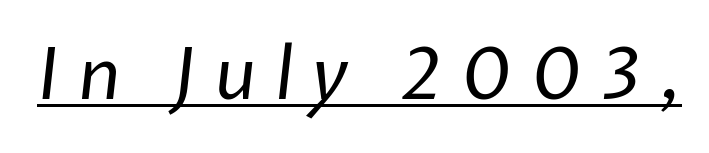
The image shows 71 px regular-weight sans-serif type; set unusually wide letter spacing (+0.26 em), underlined; low stroke contrast and a medium x-height.
